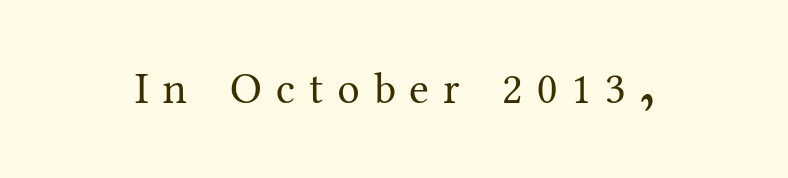
{"serif": "yes", "italic": "no", "bold": "no", "weight": "regular", "width": "normal", "stroke_contrast": "medium", "x_height": "medium", "monospaced": "no", "underline": "no", "letter_spacing": "wide", "letter_spacing_em": 0.32, "glyph_px": 45}
